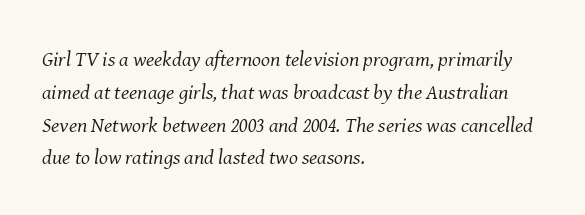
{"italic": "yes", "lean": "right", "slant_degrees": 8, "bold": "no", "underline": "no", "align": "left", "line_spacing": "normal", "line_spacing_ratio": 1.56, "letter_spacing": "normal", "letter_spacing_em": 0.0, "glyph_px": 21}
